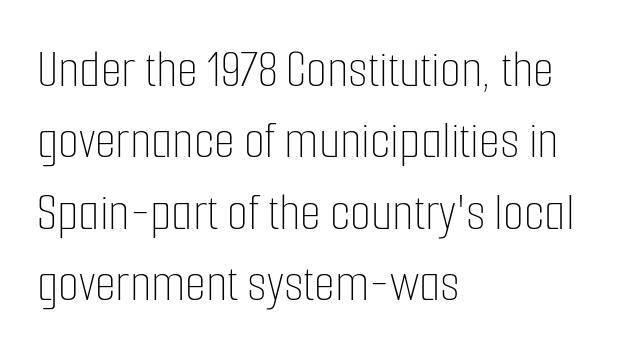
Leading matches the norm, producing a regular column. Beneath every word, the page is bare. One-word summary of the alignment: left. Is there any slant? The stems are plumb. Words appear dense and cohesive because spacing is normal.
